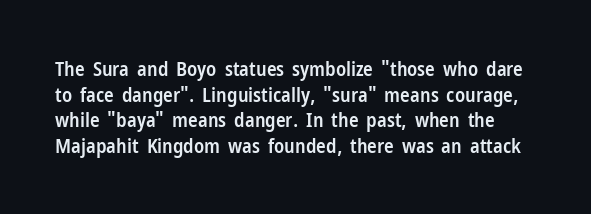
Q: Is the text bold? A: Semi-bold.
Q: Is the text italic (slanted)? A: No, it is upright.
Q: Is the text underlined? A: No.
Q: Is the spacing between letters normal or unusually wide? A: Normal.
Q: Is the spacing between lines tight, normal or loose? A: Normal.
